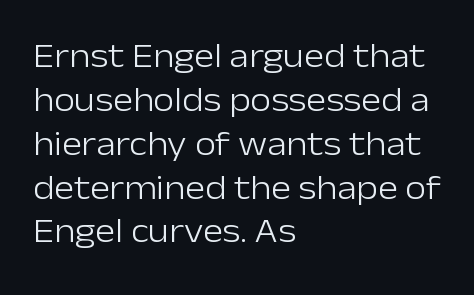
Q: Is the text bold? A: No.
Q: Is the text italic (slanted)? A: No, it is upright.
Q: Is the typeface a serif or a sans-serif typeface? A: Sans-serif.
Q: Is the text underlined? A: No.
Q: How is the paragraph aligned? A: Left-aligned.
Q: Is the spacing between letters normal or unusually wide? A: Normal.
Q: Is the spacing between lines tight, normal or loose? A: Normal.
Q: Width (condensed, normal, or wide)? A: Normal.
Q: Stroke contrast? A: Low.
Q: x-height? A: Medium.
Q: Monospaced? A: No.
